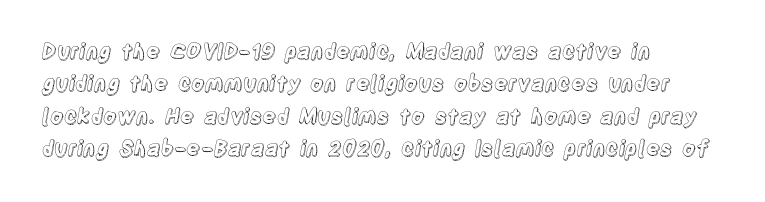
Q: Is the text italic (slanted)? A: Yes.
Q: Is the text underlined? A: No.
Q: How is the paragraph aligned? A: Left-aligned.
Q: Is the spacing between letters normal or unusually wide? A: Normal.
Q: Is the spacing between lines tight, normal or loose? A: Normal.
